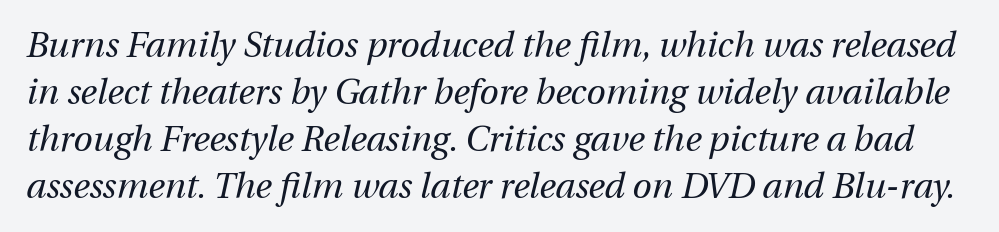
The image shows 35 px regular-weight type, italic (leaning right); set normal line spacing (1.34x), normal letter spacing, not underlined; medium stroke contrast and a medium x-height.
